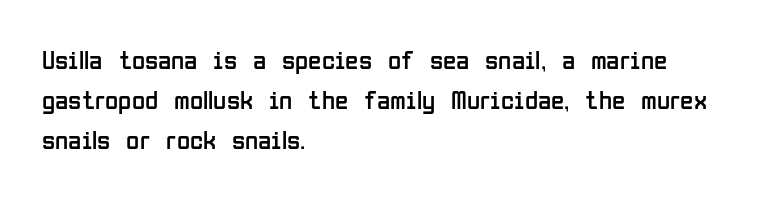
The paragraph shown leans on its left margin. Has an underline been added? It has not. The font's upright variant was chosen for this text. The cut favours lightness, reaching ordinary text weight at its darkest.
